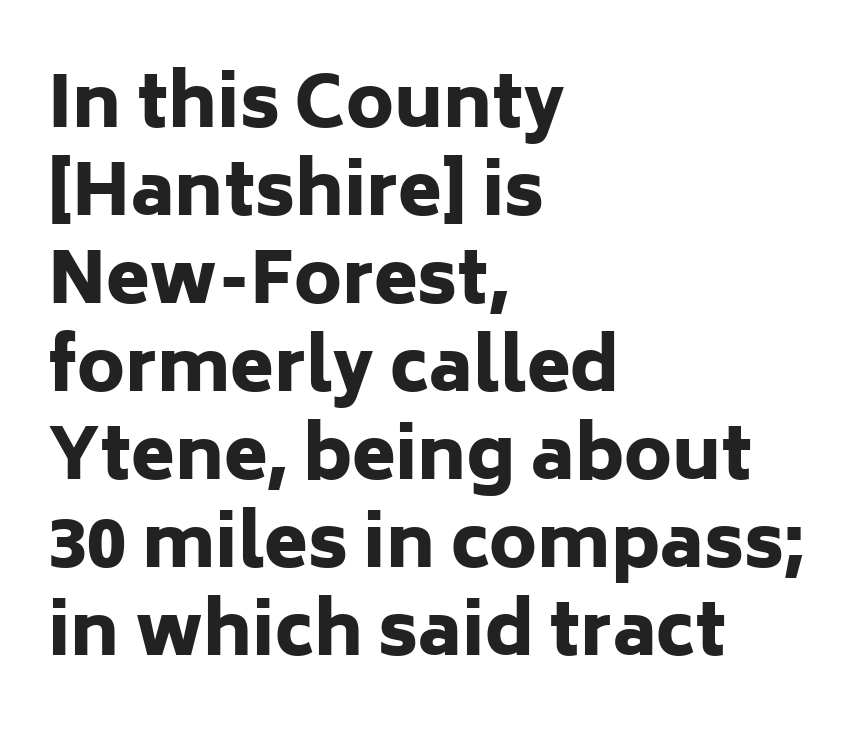
Rendered with straight, roman letterforms. One-word summary of the alignment: left. Inter-character spacing is left at the font's built-in metrics. Chunky letters — that's bold for sure. The space beneath each line is pristine and unruled.
